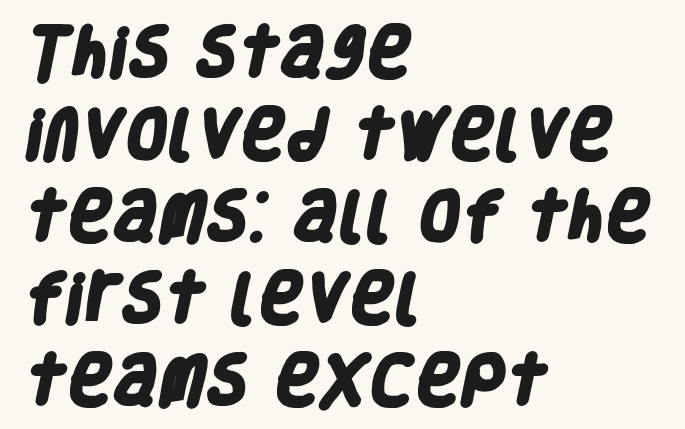
{"serif": "no", "bold": "yes", "weight": "heavy", "width": "condensed", "stroke_contrast": "low", "x_height": "large", "monospaced": "no", "underline": "no", "align": "left", "line_spacing": "normal", "line_spacing_ratio": 1.49, "letter_spacing": "normal", "letter_spacing_em": 0.0, "glyph_px": 55}
